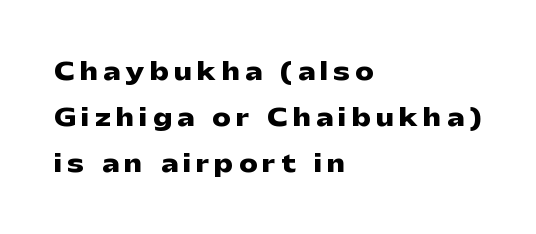
The paragraph has a hard left edge and a soft right edge. Italic? Not at all — the glyphs are vertical. The gaps between neighbouring characters are conspicuously large. Loosely led — the rows are spread out. Words float on clear page, feet unadorned.
